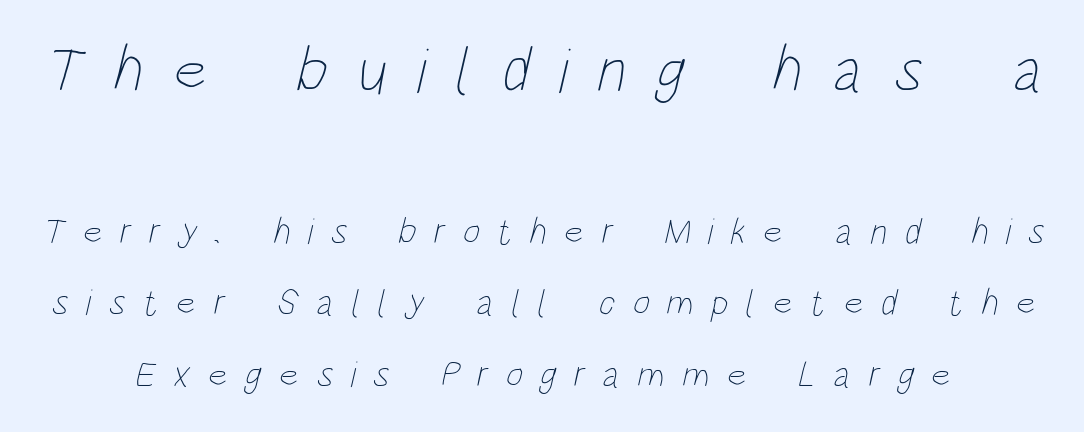
Q: Is the text bold? A: No.
Q: Is the text underlined? A: No.
Q: Is the spacing between letters normal or unusually wide? A: Unusually wide.
Q: Is the spacing between lines tight, normal or loose? A: Loose.
Q: Which block of text is set in a larger size, the first (top) or the second (bottom)? A: The first (top) one.
Q: Width (condensed, normal, or wide)? A: Condensed.
Q: Stroke contrast? A: Low.
Q: x-height? A: Large.
Q: Monospaced? A: No.
